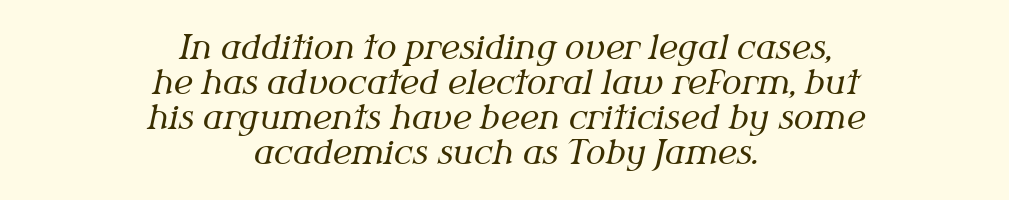
The image shows 33 px regular-weight serif type, italic (leaning right); set centered, tight line spacing (1.06x), normal letter spacing, not underlined; medium stroke contrast and a medium x-height.
